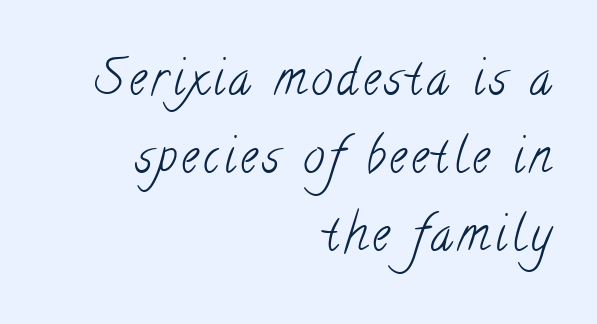
Q: Is the text bold? A: No.
Q: Is the text underlined? A: No.
Q: How is the paragraph aligned? A: Right-aligned.
Q: Is the spacing between lines tight, normal or loose? A: Normal.
Q: Width (condensed, normal, or wide)? A: Condensed.
Q: Stroke contrast? A: Low.
Q: x-height? A: Small.
Q: Monospaced? A: No.
